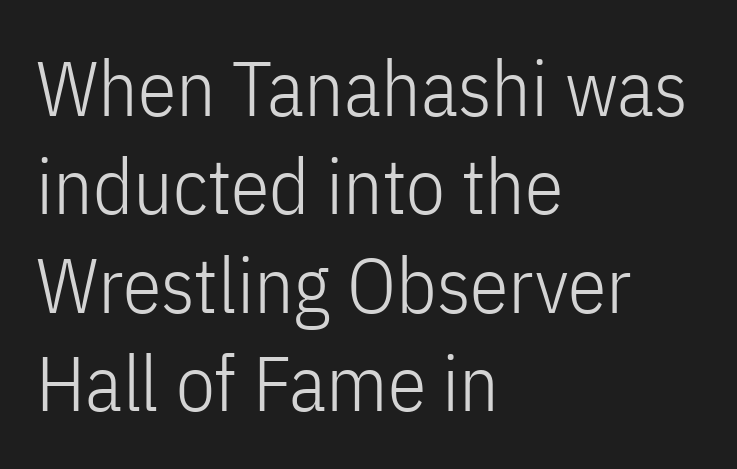
Tall strokes in this sample are plumb rather than angled. The space beneath each line is pristine and unruled. Observe the ordinary spacing: letters are neighbours, not strangers. The passage shown is typed in a proportional face where columns would drift. You can tell from the bare stems that sans-serif type was used. Horizontal alignment here is leftward, the default for most running prose.
